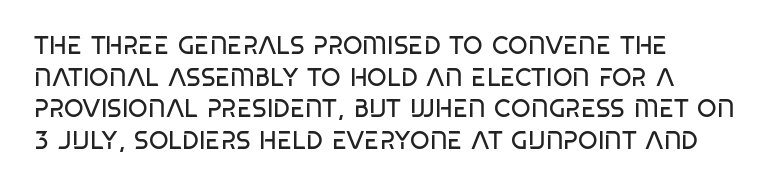
One glance says typical: line gaps are just what's usual. The type is set solid horizontally, with unmodified tracking. The passage shown is not underscored anywhere. Think standard paragraph weight, or any step lighter than that.
